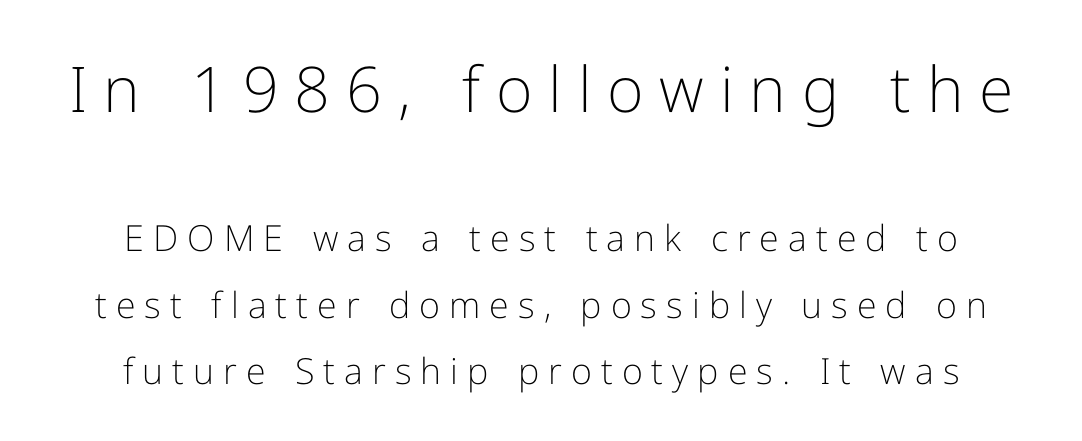
The image shows 63 px light sans-serif type, upright; set centered, line spacing 1.86x, unusually wide letter spacing (+0.25 em), not underlined; the first (top) block is 1.75x larger; low stroke contrast and a medium x-height.
